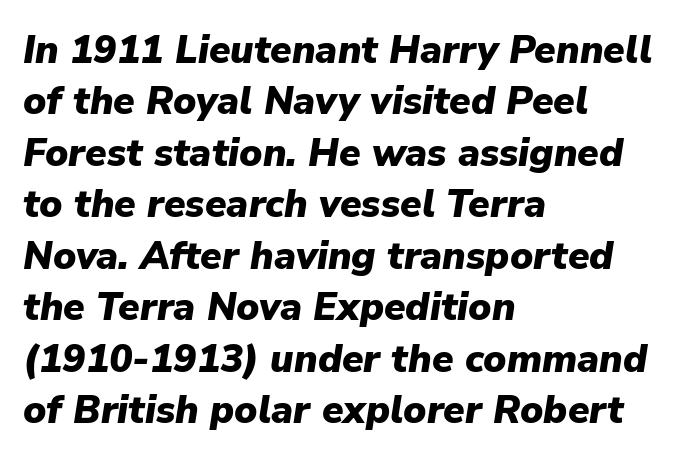
Q: Is the text bold? A: Yes.
Q: Is the text italic (slanted)? A: Yes, it leans right by about 9 degrees.
Q: Is the text underlined? A: No.
Q: How is the paragraph aligned? A: Left-aligned.
Q: Is the spacing between letters normal or unusually wide? A: Normal.
Q: Is the spacing between lines tight, normal or loose? A: Normal.
Q: Width (condensed, normal, or wide)? A: Normal.
Q: Stroke contrast? A: Low.
Q: x-height? A: Medium.
Q: Monospaced? A: No.
